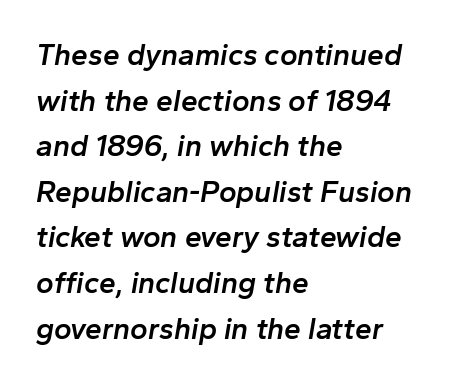
The image shows 30 px semibold type, italic (leaning right); set left-aligned, normal line spacing (1.52x), normal letter spacing, not underlined; low stroke contrast and a medium x-height.
